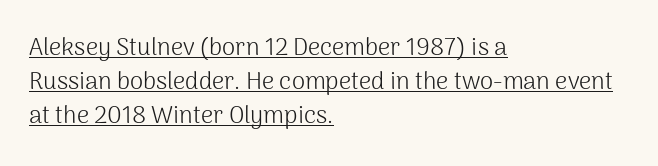
The lettering stays uniformly vertical, giving the passage a roman look. These lines stack with their left ends in a neat column. This rendering features underlined lettering. This block has exactly the height ordinary leading produces. Nobody touched the tracking dial on this one.
